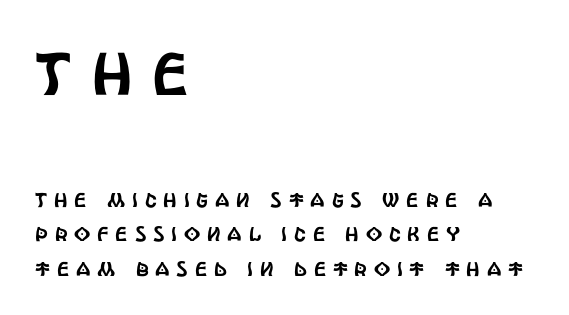
Proportional: the letters do not fall into vertical columns. Compared with typical body copy, the letter spacing here is much looser. The type sits square on the baseline with zero lean. Glance below the letters and you will spot only blank space.
